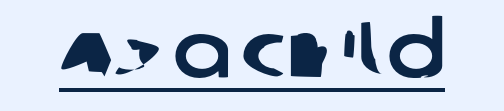
Q: Is the typeface a serif or a sans-serif typeface? A: Sans-serif.
Q: Is the text underlined? A: Yes.
Q: Is the spacing between letters normal or unusually wide? A: Normal.
Q: Width (condensed, normal, or wide)? A: Normal.
Q: Stroke contrast? A: Low.
Q: x-height? A: Large.
Q: Monospaced? A: No.
